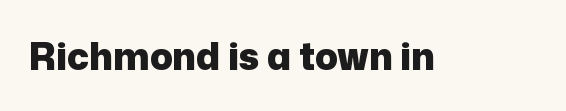
Q: Is the text bold? A: Yes.
Q: Is the text italic (slanted)? A: No, it is upright.
Q: Is the typeface a serif or a sans-serif typeface? A: Sans-serif.
Q: Is the text underlined? A: No.
Q: Is the spacing between letters normal or unusually wide? A: Normal.
Q: Width (condensed, normal, or wide)? A: Normal.
Q: Stroke contrast? A: Low.
Q: x-height? A: Medium.
Q: Monospaced? A: No.
